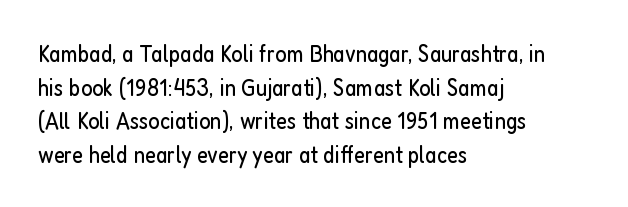
{"italic": "no", "bold": "no", "underline": "no", "align": "left", "line_spacing": "normal", "line_spacing_ratio": 1.4, "letter_spacing": "normal", "letter_spacing_em": 0.0, "glyph_px": 24}
